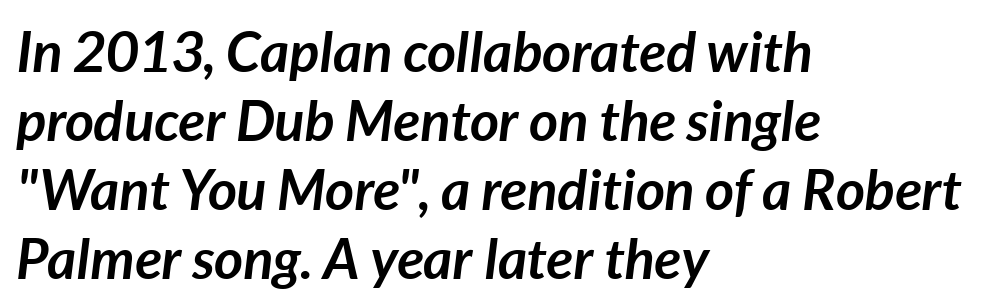
Letters rest on an invisible, unmarked baseline. Horizontal alignment here is leftward, the default for most running prose. Character widths vary here, with narrow letters taking less room than wide ones. Would a proofreader flag this as italicized? Yes. Caption: standard tracking, unaltered. Typographic density is high because the face is bold.
